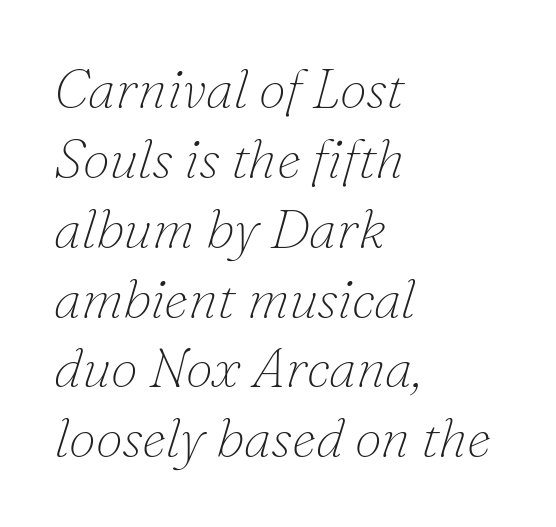
{"serif": "yes", "italic": "yes", "lean": "right", "slant_degrees": 16, "bold": "no", "weight": "thin", "width": "normal", "stroke_contrast": "low", "x_height": "small", "monospaced": "no", "underline": "no", "align": "left", "line_spacing": "normal", "line_spacing_ratio": 1.27, "letter_spacing": "normal", "letter_spacing_em": 0.0, "glyph_px": 55}
